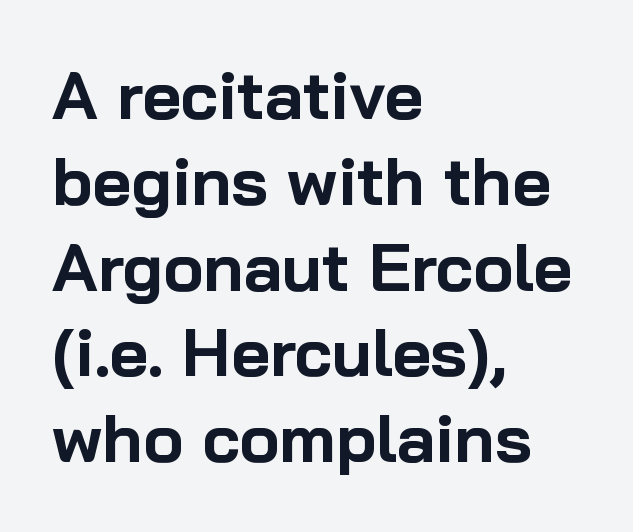
{"serif": "no", "italic": "no", "bold": "yes", "weight": "bold", "width": "normal", "stroke_contrast": "low", "x_height": "medium", "monospaced": "no", "underline": "no", "align": "left", "line_spacing": "normal", "line_spacing_ratio": 1.28, "letter_spacing": "normal", "letter_spacing_em": 0.0, "glyph_px": 67}
